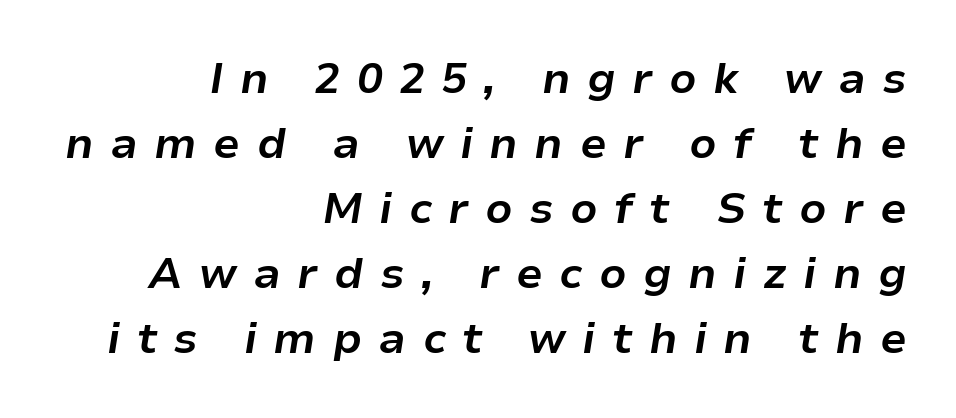
{"italic": "yes", "lean": "right", "slant_degrees": 9, "bold": "yes", "weight": "bold", "width": "normal", "stroke_contrast": "low", "x_height": "medium", "monospaced": "no", "underline": "no", "align": "right", "line_spacing": "normal", "line_spacing_ratio": 1.51, "letter_spacing": "wide", "letter_spacing_em": 0.38, "glyph_px": 43}
